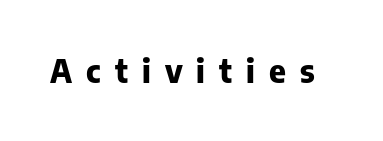
Q: Is the text bold? A: Yes.
Q: Is the text italic (slanted)? A: No, it is upright.
Q: Is the typeface a serif or a sans-serif typeface? A: Sans-serif.
Q: Is the text underlined? A: No.
Q: Is the spacing between letters normal or unusually wide? A: Unusually wide.
Q: Width (condensed, normal, or wide)? A: Normal.
Q: Stroke contrast? A: Low.
Q: x-height? A: Medium.
Q: Monospaced? A: No.
